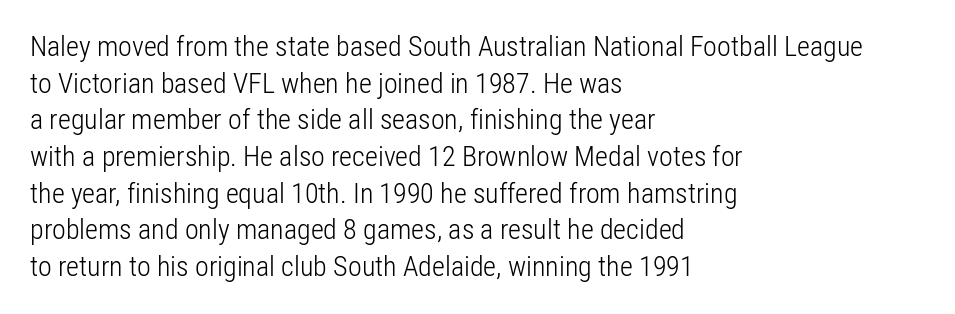
The image shows 28 px light, condensed sans-serif type, upright; set left-aligned, normal line spacing (1.31x), normal letter spacing, not underlined; low stroke contrast and a medium x-height.
